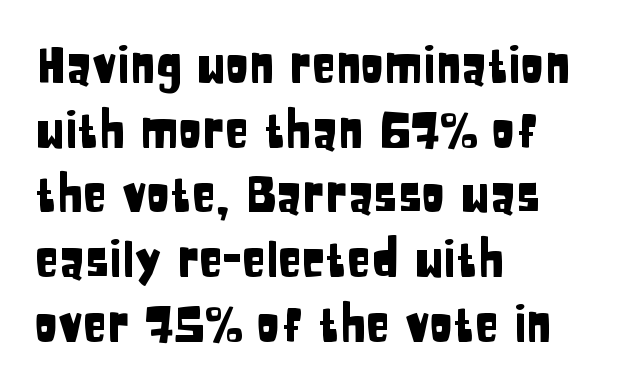
Check the space under the baseline: it is left empty. Here the designer chose a conventional face with non-uniform glyph widths. Vertical spacing — default. Tall strokes in this sample are plumb rather than angled. The glyphs in this specimen are sans serif.
